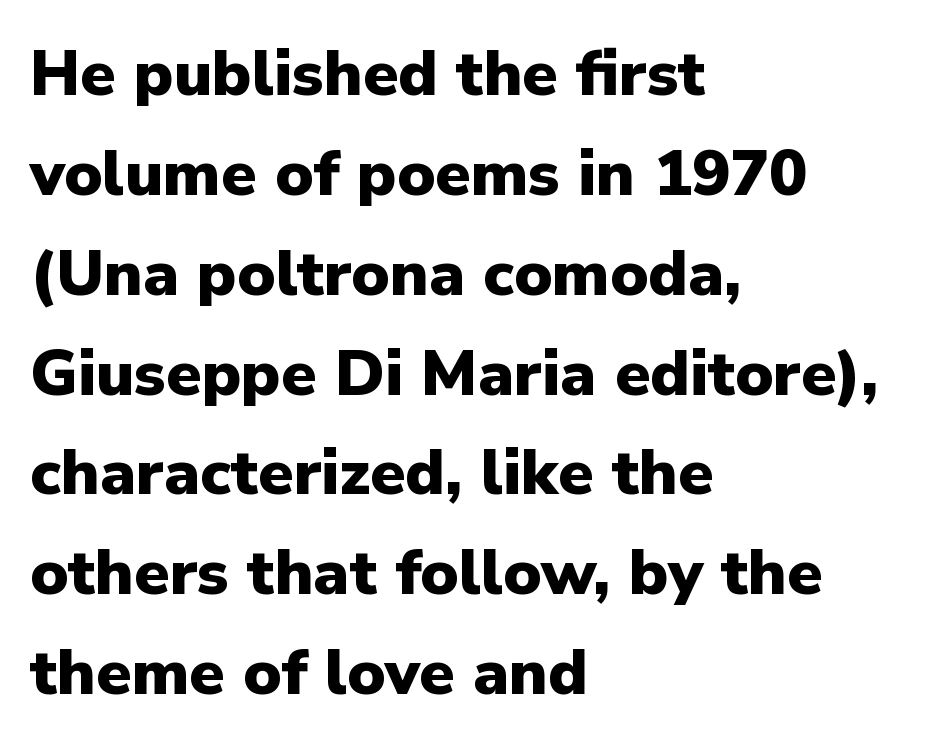
Q: Is the text bold? A: Yes.
Q: Is the text italic (slanted)? A: No, it is upright.
Q: Is the typeface a serif or a sans-serif typeface? A: Sans-serif.
Q: Is the text underlined? A: No.
Q: How is the paragraph aligned? A: Left-aligned.
Q: Is the spacing between letters normal or unusually wide? A: Normal.
Q: Is the spacing between lines tight, normal or loose? A: Normal.
Q: Width (condensed, normal, or wide)? A: Normal.
Q: Stroke contrast? A: Low.
Q: x-height? A: Medium.
Q: Monospaced? A: No.
